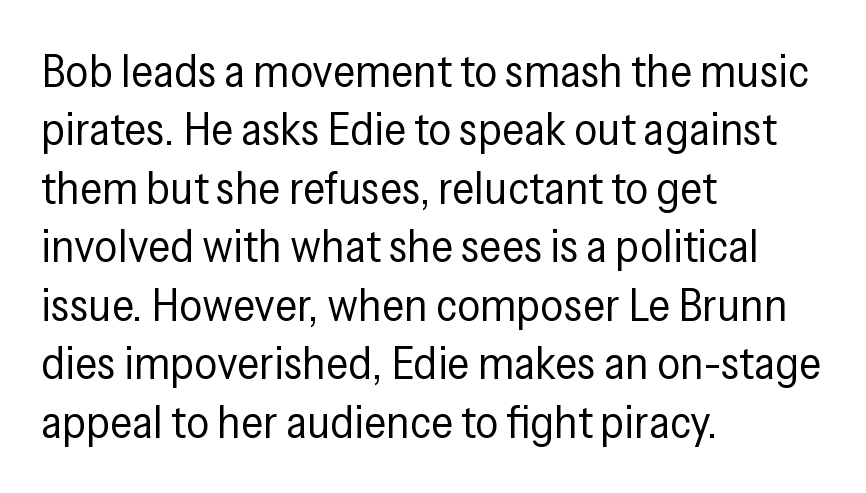
The image shows 46 px regular-weight, condensed sans-serif type, upright; set left-aligned, normal line spacing (1.27x), normal letter spacing, not underlined; low stroke contrast and a medium x-height.
